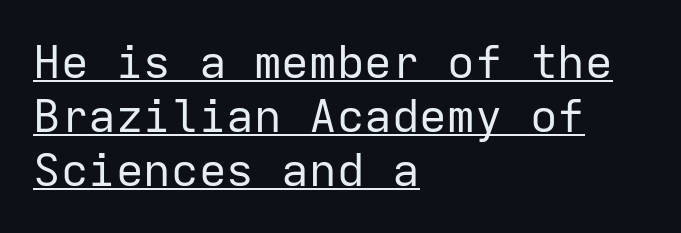
Q: Is the text bold? A: No.
Q: Is the text italic (slanted)? A: No, it is upright.
Q: Is the typeface a serif or a sans-serif typeface? A: Sans-serif.
Q: Is the text underlined? A: Yes.
Q: How is the paragraph aligned? A: Left-aligned.
Q: Is the spacing between letters normal or unusually wide? A: Normal.
Q: Width (condensed, normal, or wide)? A: Normal.
Q: Stroke contrast? A: Low.
Q: x-height? A: Medium.
Q: Monospaced? A: Yes.
